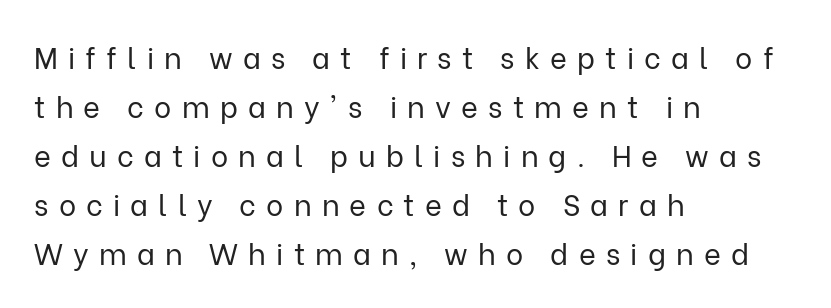
The image shows 29 px regular-weight sans-serif type, upright; set left-aligned, normal line spacing (1.69x), unusually wide letter spacing (+0.35 em), not underlined; low stroke contrast and a medium x-height.
